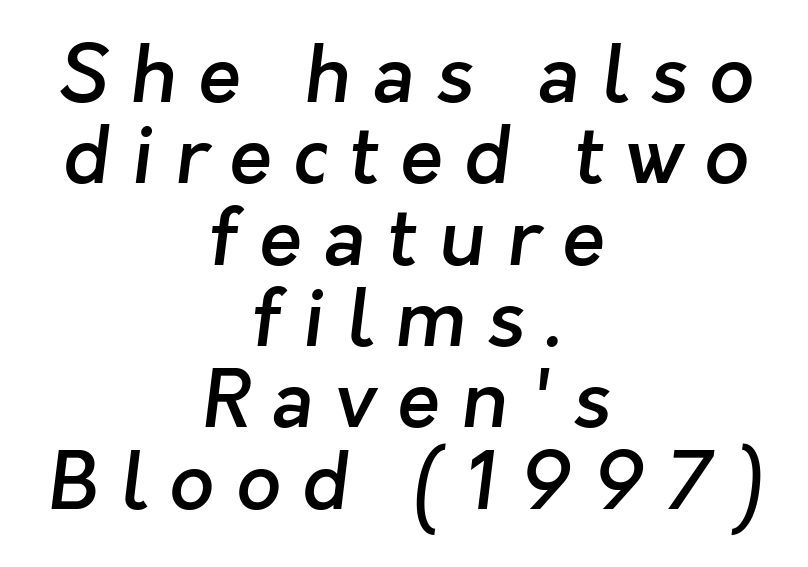
The image shows 79 px semibold sans-serif type; set centered, tight line spacing (1.03x), unusually wide letter spacing (+0.27 em), not underlined; low stroke contrast and a medium x-height.
